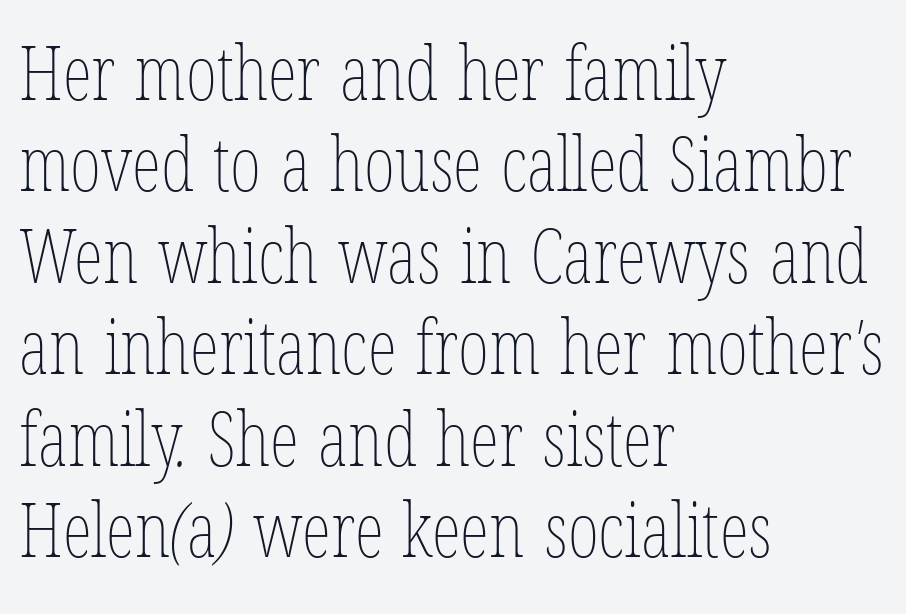
Is this a fixed-width face? No — the glyphs have proportional, varying widths. Underlining? Definitely not there. The tracking reads as untouched default to a designer's eye. No extra ink here — the face is not bold. The ragged edge is on the right, which tells us the setting is flush left.
